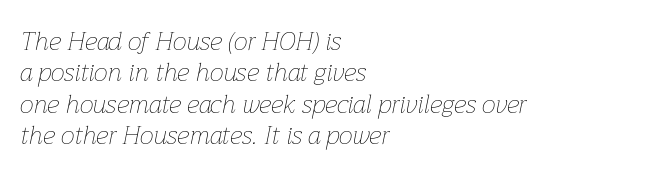
Q: Is the text bold? A: No.
Q: Is the text italic (slanted)? A: Yes, it leans right by about 12 degrees.
Q: Is the text underlined? A: No.
Q: How is the paragraph aligned? A: Left-aligned.
Q: Is the spacing between letters normal or unusually wide? A: Normal.
Q: Is the spacing between lines tight, normal or loose? A: Normal.
